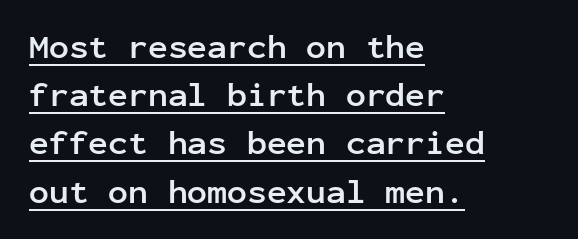
The image shows 33 px semibold sans-serif type, upright, monospaced; set left-aligned, normal line spacing (1.46x), normal letter spacing, underlined; low stroke contrast and a medium x-height.
